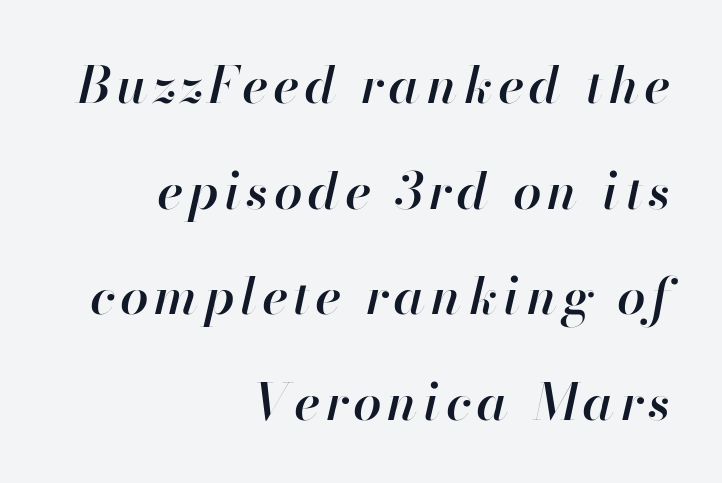
{"italic": "yes", "lean": "right", "slant_degrees": 13, "bold": "semi", "weight": "semibold", "width": "normal", "stroke_contrast": "high", "x_height": "small", "monospaced": "no", "underline": "no", "align": "right", "line_spacing": "loose", "line_spacing_ratio": 2.07, "glyph_px": 51}
